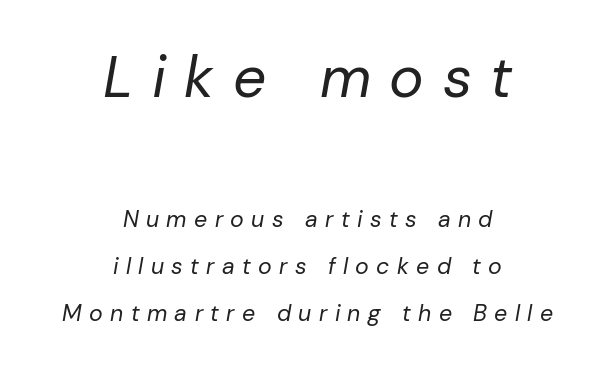
Does the bottom block carry the larger type? No, the top block does. Where is the straight margin? There isn't one; the lines are centered. Slanted lettering throughout. The space beneath each line is pristine and unruled.
